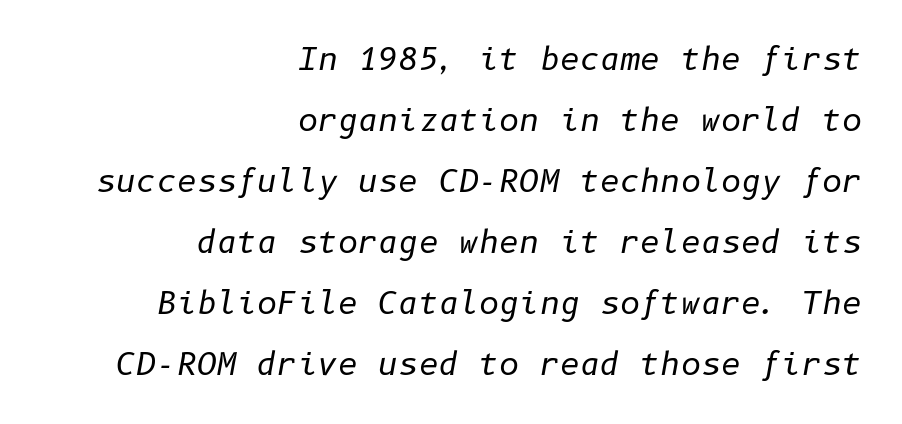
The baseline area is clear. Whoever set this chose breathing room over compactness in the vertical rhythm. The passage is arranged like a letterhead date or caption credit — flush right. No heavy texture on the line: the type isn't bold.
